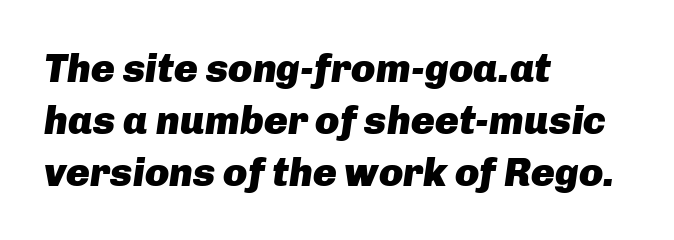
The leading is moderate, giving the passage an even texture. Compared with an ordinary text face, these strokes are far heavier — a full bold. The rendering applies a slant to the glyphs. Short and long lines alike share a common starting point at left.
